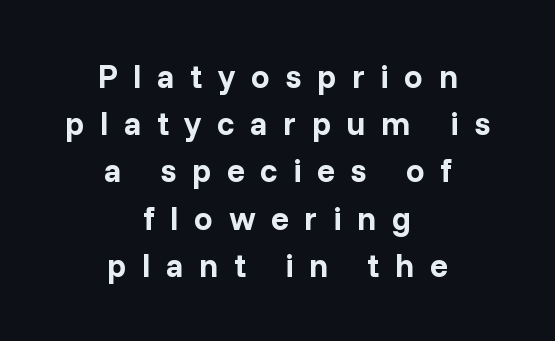
The image shows 33 px bold sans-serif type, upright; set centered, normal line spacing (1.43x), unusually wide letter spacing (+0.47 em), not underlined; low stroke contrast and a medium x-height.
